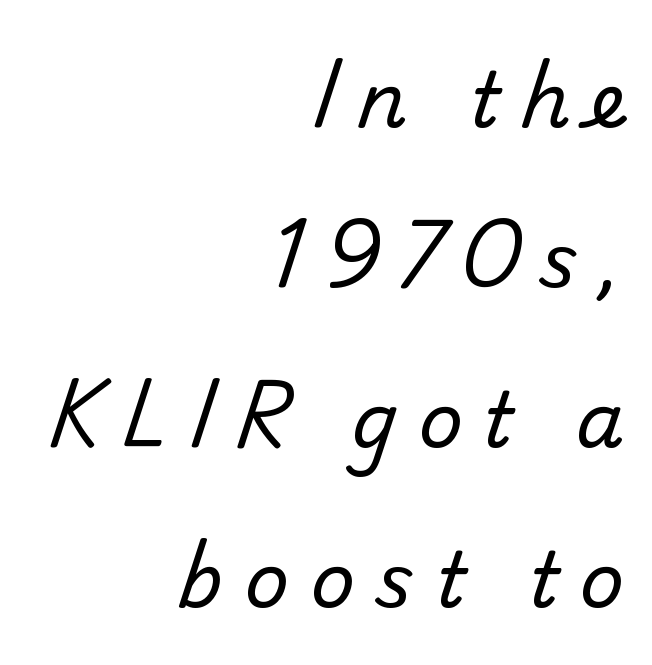
{"serif": "no", "bold": "no", "weight": "regular", "width": "normal", "stroke_contrast": "low", "x_height": "small", "monospaced": "no", "underline": "no", "align": "right", "line_spacing": "loose", "line_spacing_ratio": 2.08, "letter_spacing": "wide", "letter_spacing_em": 0.26, "glyph_px": 77}
